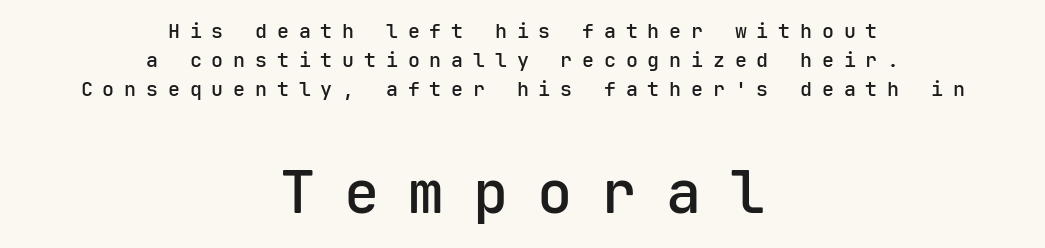
{"serif": "no", "italic": "no", "bold": "semi", "weight": "semibold", "width": "normal", "stroke_contrast": "low", "x_height": "medium", "monospaced": "yes", "underline": "no", "align": "center", "line_spacing": "normal", "line_spacing_ratio": 1.46, "letter_spacing": "wide", "letter_spacing_em": 0.49, "larger_block": "second", "size_ratio": 2.95, "glyph_px": 59}
